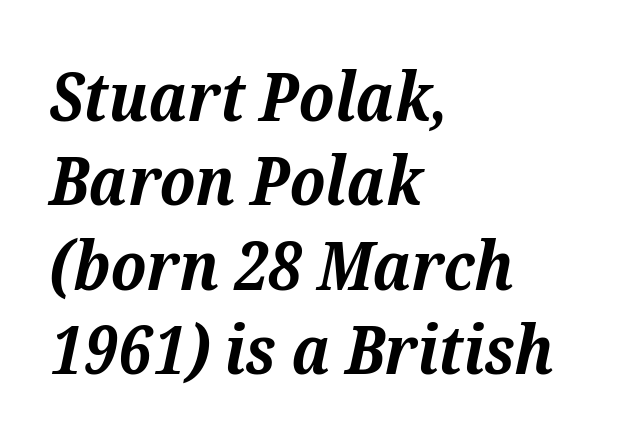
{"serif": "yes", "italic": "yes", "lean": "right", "slant_degrees": 12, "bold": "yes", "weight": "bold", "width": "normal", "stroke_contrast": "medium", "x_height": "medium", "monospaced": "no", "underline": "no", "align": "left", "line_spacing": "normal", "line_spacing_ratio": 1.26, "letter_spacing": "normal", "letter_spacing_em": 0.0, "glyph_px": 67}
